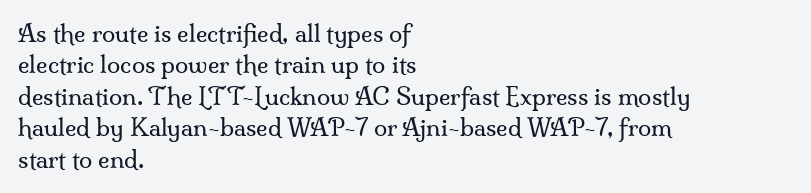
{"italic": "no", "bold": "no", "underline": "no", "align": "left", "line_spacing": "normal", "line_spacing_ratio": 1.31, "letter_spacing": "normal", "letter_spacing_em": 0.0, "glyph_px": 24}
